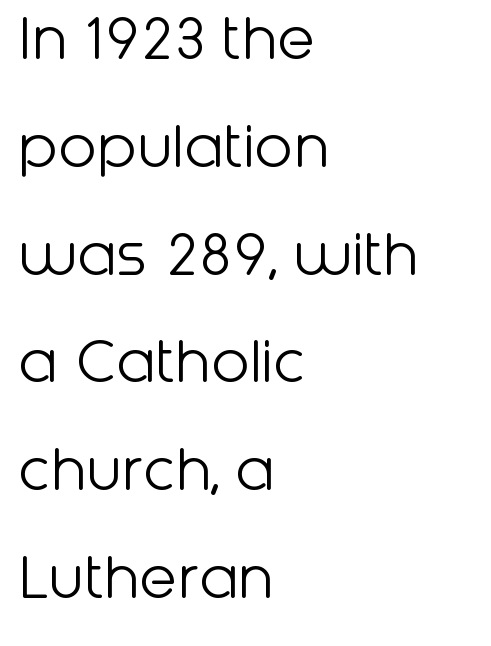
The image shows 70 px light sans-serif type, upright; set left-aligned, normal line spacing (1.54x), normal letter spacing, not underlined; low stroke contrast and a medium x-height.
